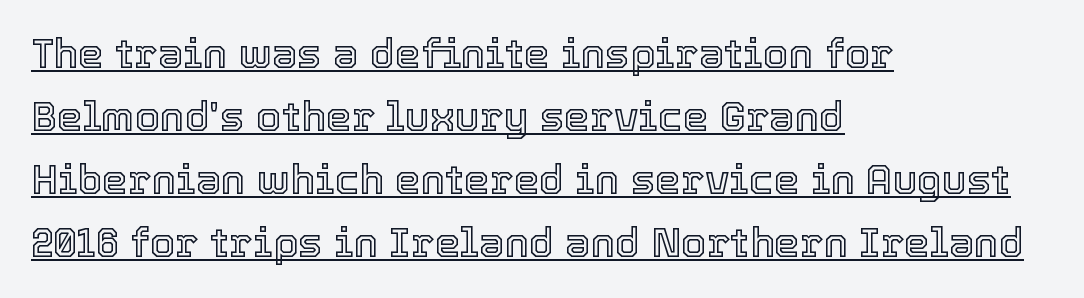
Interline gaps are of average width in this sample. Do the characters align in a grid? No, the font is proportional. Each line of the rendering has a horizontal stroke beneath the glyphs. The rendering keeps characters at their native spacing. This is the regular roman posture of the typeface. Layout note: lines flush left.
